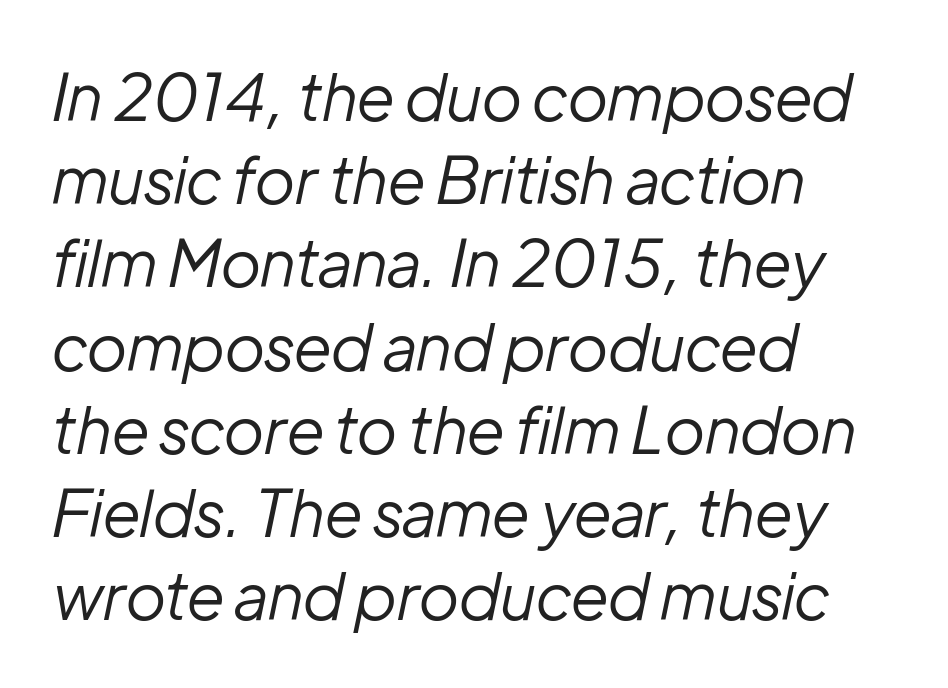
{"italic": "yes", "lean": "right", "slant_degrees": 12, "bold": "no", "weight": "regular", "width": "normal", "stroke_contrast": "low", "x_height": "medium", "monospaced": "no", "underline": "no", "align": "left", "line_spacing": "normal", "line_spacing_ratio": 1.3, "letter_spacing": "normal", "letter_spacing_em": 0.0, "glyph_px": 64}
